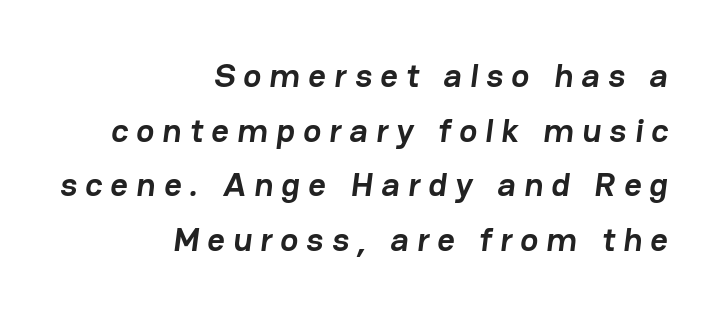
The image shows 34 px semibold sans-serif type; set right-aligned, normal line spacing (1.61x), unusually wide letter spacing (+0.24 em), not underlined; low stroke contrast and a medium x-height.
